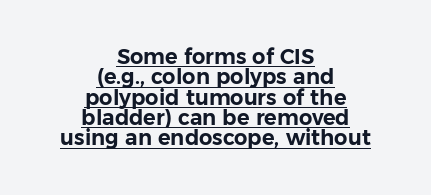
The image shows 21 px text type, upright; set centered, tight line spacing (0.97x), normal letter spacing, underlined.
